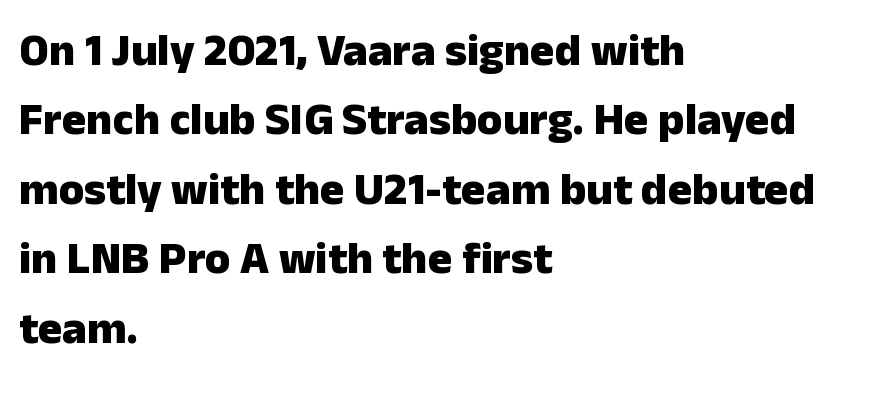
The image shows 46 px heavy sans-serif type, upright; set left-aligned, normal line spacing (1.51x), normal letter spacing, not underlined; low stroke contrast and a medium x-height.
